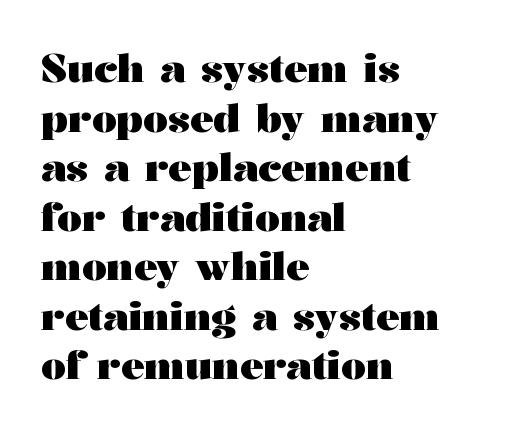
The image shows 39 px heavy, wide serif type, upright; set left-aligned, normal line spacing (1.27x), normal letter spacing, not underlined; medium stroke contrast and a medium x-height.
